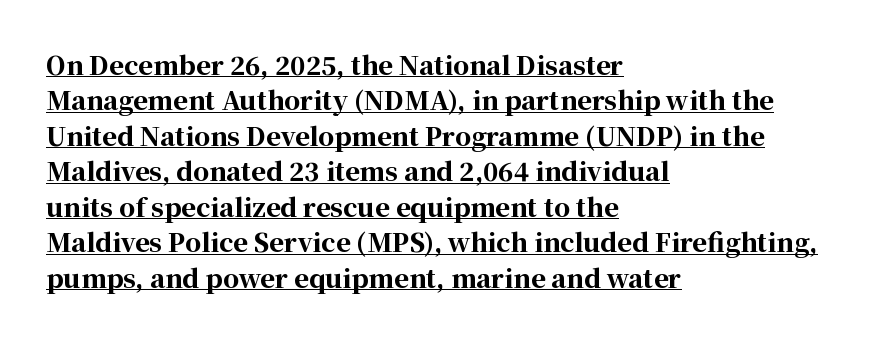
Typographic density is high because the face is bold. Compared with typical paragraphs, the rows here are spaced about the same. Spacing between characters is what you'd get straight out of the box. Does a line run under the words? Yes, clearly. A classic flush-left, rag-right setting is used for this passage.
